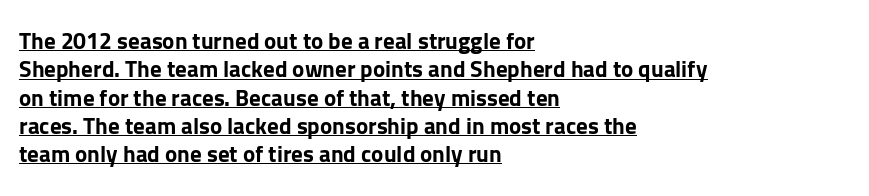
Q: Is the text bold? A: Yes.
Q: Is the text italic (slanted)? A: No, it is upright.
Q: Is the text underlined? A: Yes.
Q: How is the paragraph aligned? A: Left-aligned.
Q: Is the spacing between letters normal or unusually wide? A: Normal.
